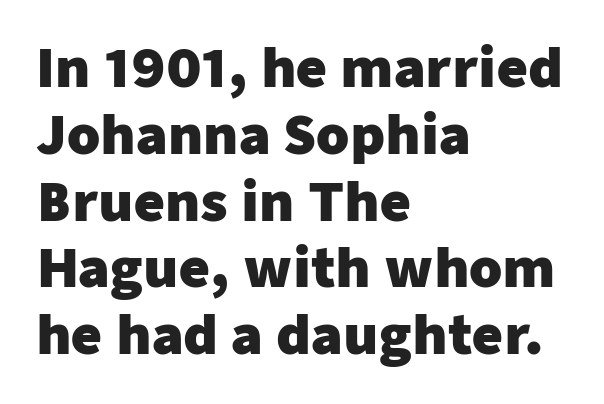
Q: Is the text bold? A: Yes.
Q: Is the text italic (slanted)? A: No, it is upright.
Q: Is the typeface a serif or a sans-serif typeface? A: Sans-serif.
Q: Is the text underlined? A: No.
Q: How is the paragraph aligned? A: Left-aligned.
Q: Is the spacing between letters normal or unusually wide? A: Normal.
Q: Is the spacing between lines tight, normal or loose? A: Normal.
Q: Width (condensed, normal, or wide)? A: Normal.
Q: Stroke contrast? A: Low.
Q: x-height? A: Medium.
Q: Monospaced? A: No.
